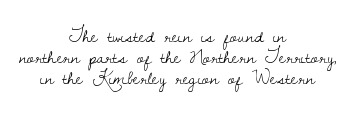
The image shows 21 px text type; set centered, tight line spacing (1.01x), normal letter spacing, not underlined.
